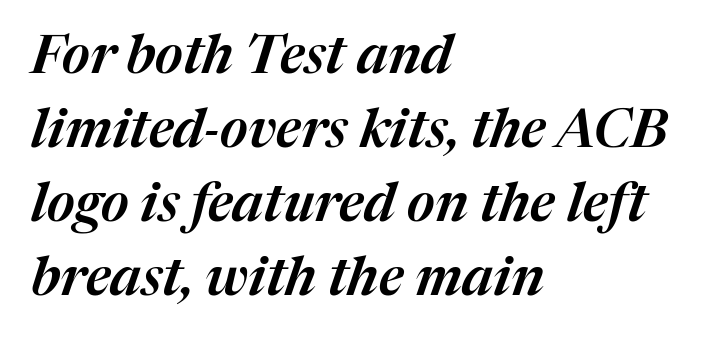
Note the varied advance widths — an 'i' is clearly narrower than an 'm'. The passage shown is not underscored anywhere. A student would call this left alignment; a typographer would say flush left, rag right. If you drew a line through each stem, it would be angled. Baseline-to-baseline distance is the conventional proportion of letter height. Words appear dense and cohesive because spacing is normal.
